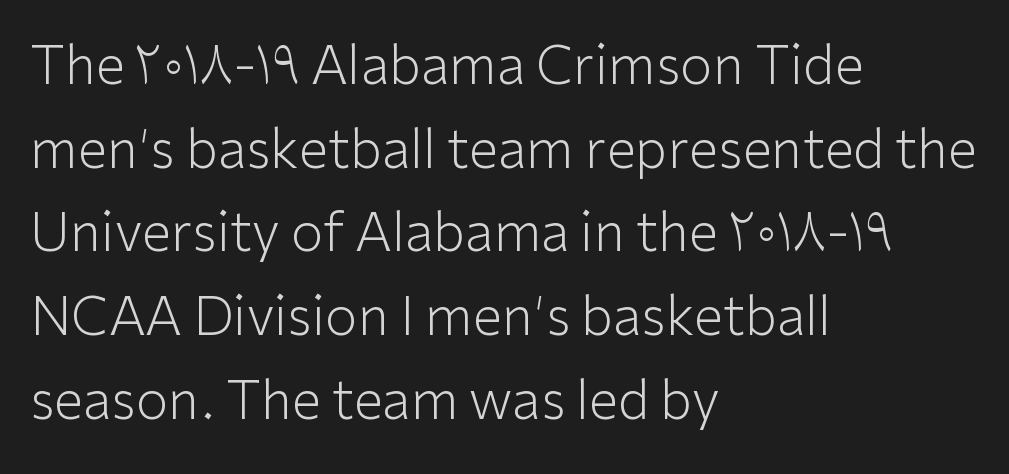
Q: Is the text bold? A: No.
Q: Is the text italic (slanted)? A: No, it is upright.
Q: Is the typeface a serif or a sans-serif typeface? A: Sans-serif.
Q: Is the text underlined? A: No.
Q: How is the paragraph aligned? A: Left-aligned.
Q: Is the spacing between letters normal or unusually wide? A: Normal.
Q: Is the spacing between lines tight, normal or loose? A: Normal.
Q: Width (condensed, normal, or wide)? A: Normal.
Q: Stroke contrast? A: Low.
Q: x-height? A: Medium.
Q: Monospaced? A: No.
